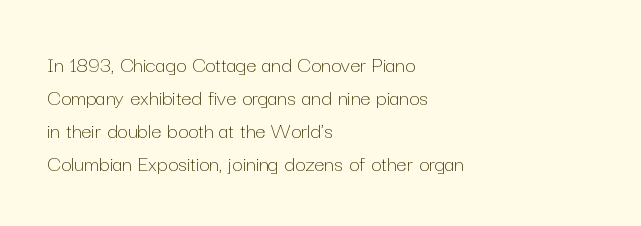
{"italic": "no", "bold": "no", "underline": "no", "align": "left", "line_spacing": "normal", "line_spacing_ratio": 1.44, "letter_spacing": "normal", "letter_spacing_em": 0.0, "glyph_px": 23}
